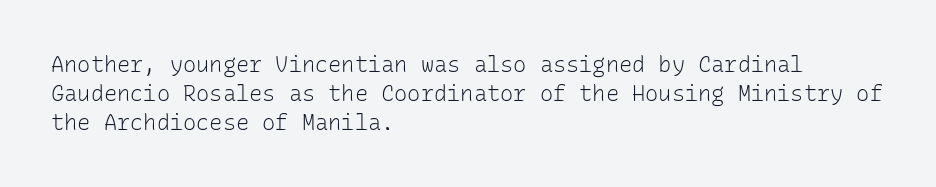
{"italic": "no", "bold": "no", "underline": "no", "align": "left", "line_spacing": "normal", "line_spacing_ratio": 1.31, "letter_spacing": "normal", "letter_spacing_em": 0.0, "glyph_px": 22}
